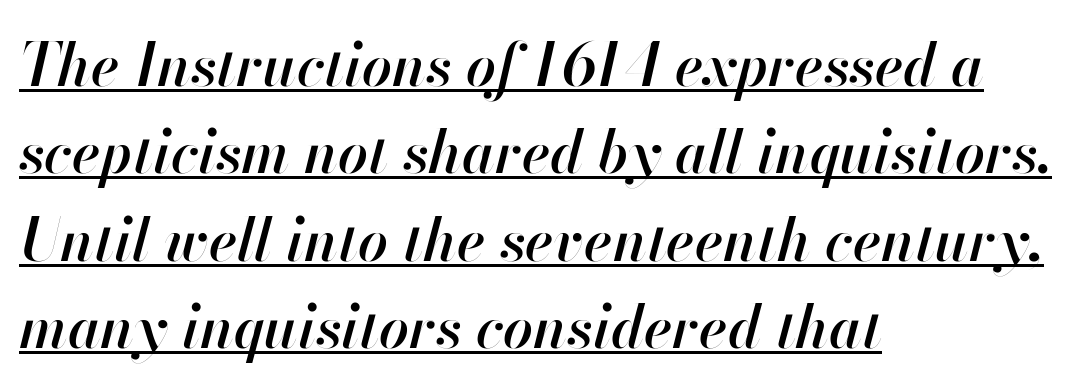
The image shows 59 px semibold type, italic (leaning right); set left-aligned, normal line spacing (1.48x), normal letter spacing, underlined; high stroke contrast and a small x-height.
